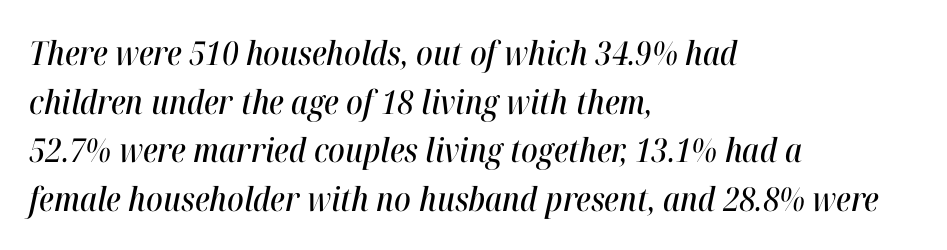
The image shows 33 px condensed type, italic (leaning right); set left-aligned, normal line spacing (1.47x), normal letter spacing, not underlined; high stroke contrast and a medium x-height.
